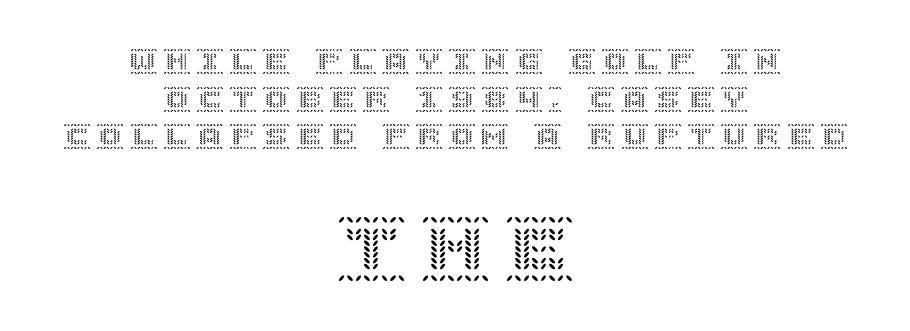
The image shows 68 px text type, upright; set centered, normal line spacing (1.39x), unusually wide letter spacing (+0.23 em), not underlined; the second (bottom) block is 2.52x larger; a large x-height.
